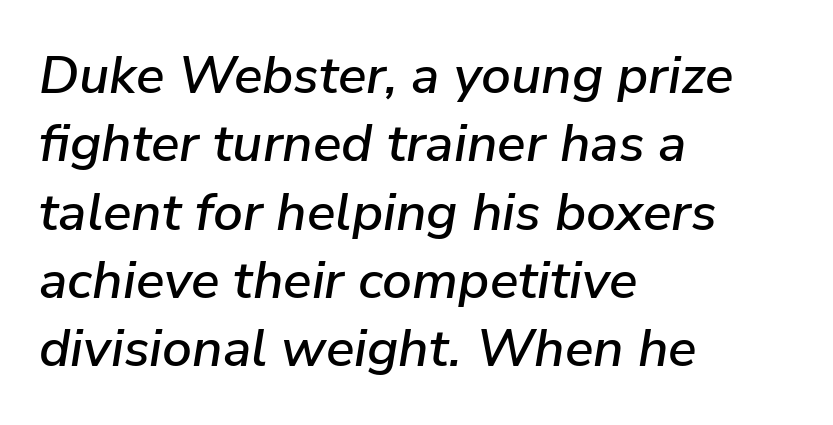
{"italic": "yes", "lean": "right", "slant_degrees": 9, "width": "normal", "stroke_contrast": "low", "x_height": "medium", "monospaced": "no", "underline": "no", "align": "left", "line_spacing": "normal", "line_spacing_ratio": 1.29, "letter_spacing": "normal", "letter_spacing_em": 0.0, "glyph_px": 53}
